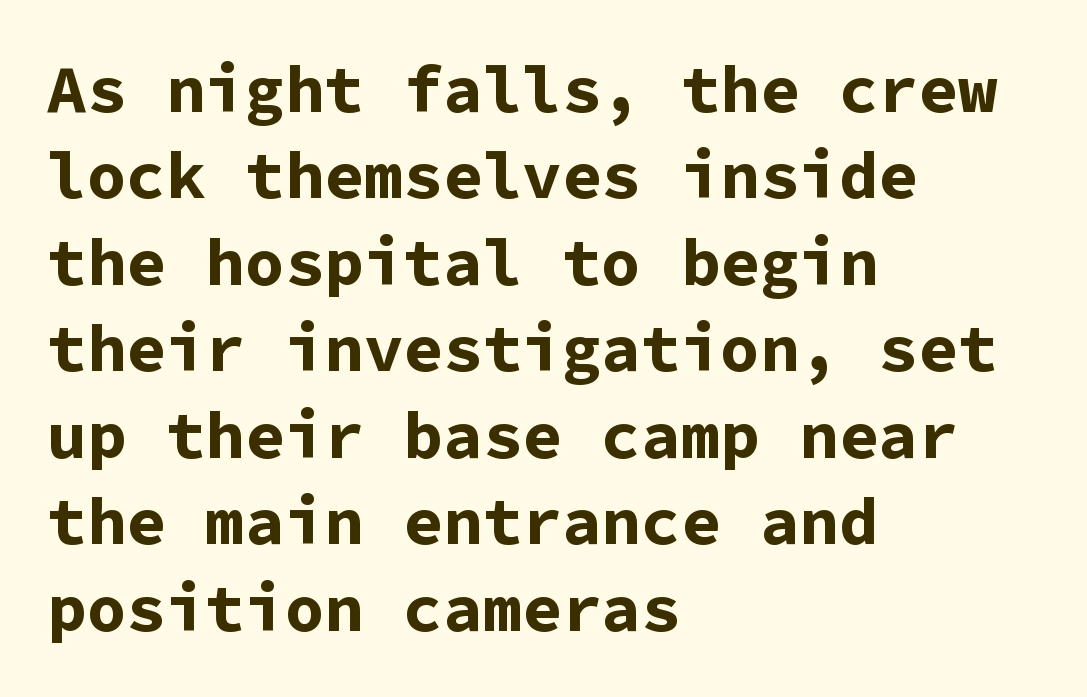
Q: Is the text bold? A: Yes.
Q: Is the text italic (slanted)? A: No, it is upright.
Q: Is the typeface a serif or a sans-serif typeface? A: Sans-serif.
Q: Is the text underlined? A: No.
Q: How is the paragraph aligned? A: Left-aligned.
Q: Is the spacing between letters normal or unusually wide? A: Normal.
Q: Is the spacing between lines tight, normal or loose? A: Normal.
Q: Width (condensed, normal, or wide)? A: Normal.
Q: Stroke contrast? A: Low.
Q: x-height? A: Medium.
Q: Monospaced? A: Yes.
